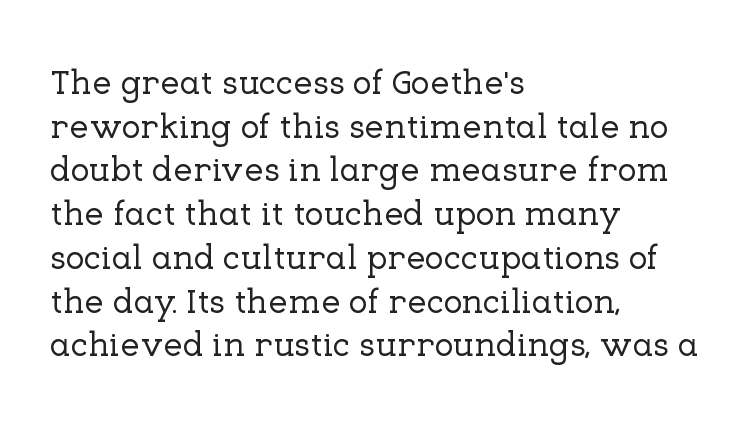
The image shows 35 px serif type, upright; set left-aligned, normal line spacing (1.25x), normal letter spacing, not underlined; low stroke contrast and a medium x-height.
